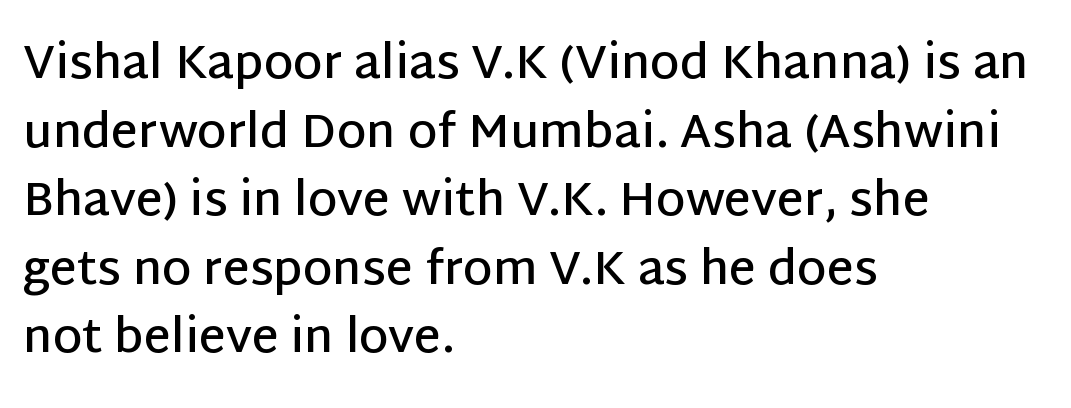
{"serif": "no", "italic": "no", "bold": "semi", "weight": "semibold", "width": "normal", "stroke_contrast": "low", "x_height": "large", "monospaced": "no", "underline": "no", "align": "left", "line_spacing": "normal", "line_spacing_ratio": 1.46, "letter_spacing": "normal", "letter_spacing_em": 0.0, "glyph_px": 47}
